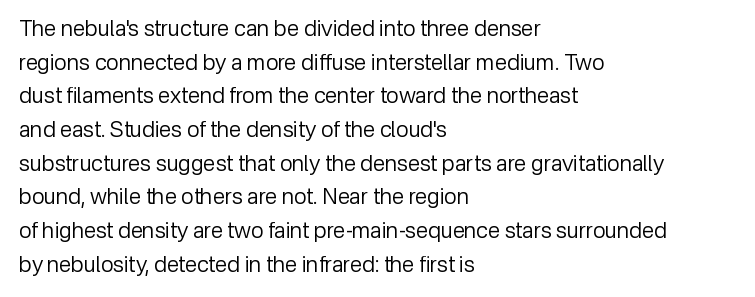
Q: Is the text bold? A: No.
Q: Is the text italic (slanted)? A: No, it is upright.
Q: Is the text underlined? A: No.
Q: How is the paragraph aligned? A: Left-aligned.
Q: Is the spacing between letters normal or unusually wide? A: Normal.
Q: Is the spacing between lines tight, normal or loose? A: Normal.
